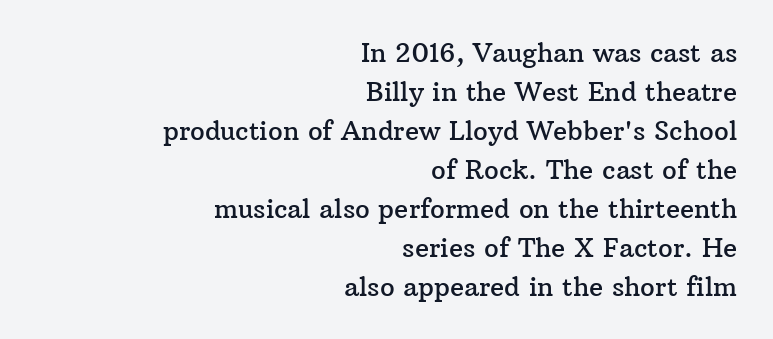
The compositor pushed each line to the right boundary. The lettering stays uniformly vertical, giving the passage a roman look. Observe the ordinary spacing: letters are neighbours, not strangers. Evenly set lines give the paragraph a standard silhouette. Descenders hang freely into open space.
